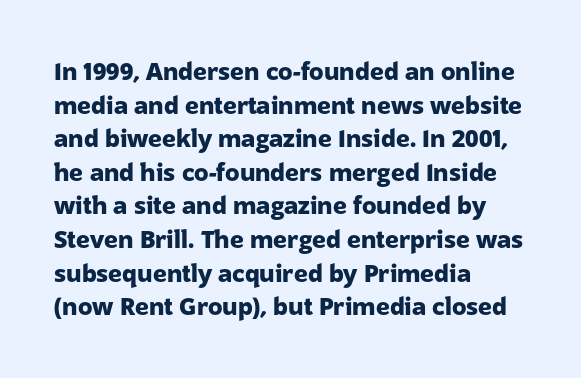
{"italic": "no", "bold": "yes", "underline": "no", "align": "left", "line_spacing": "normal", "line_spacing_ratio": 1.4, "letter_spacing": "normal", "letter_spacing_em": 0.0, "glyph_px": 24}
